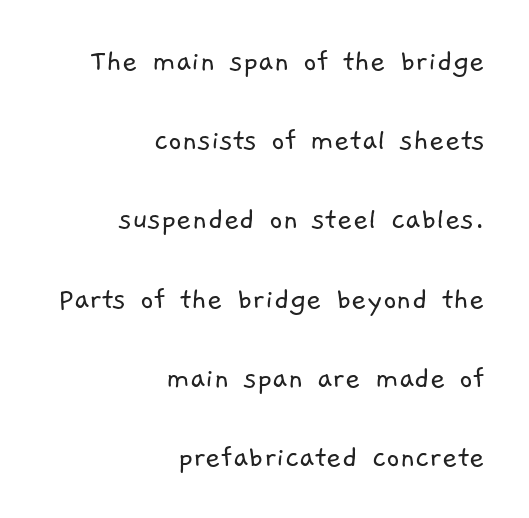
The image shows 33 px light sans-serif type; set right-aligned, loose line spacing (2.4x), normal letter spacing, not underlined; low stroke contrast and a medium x-height.
